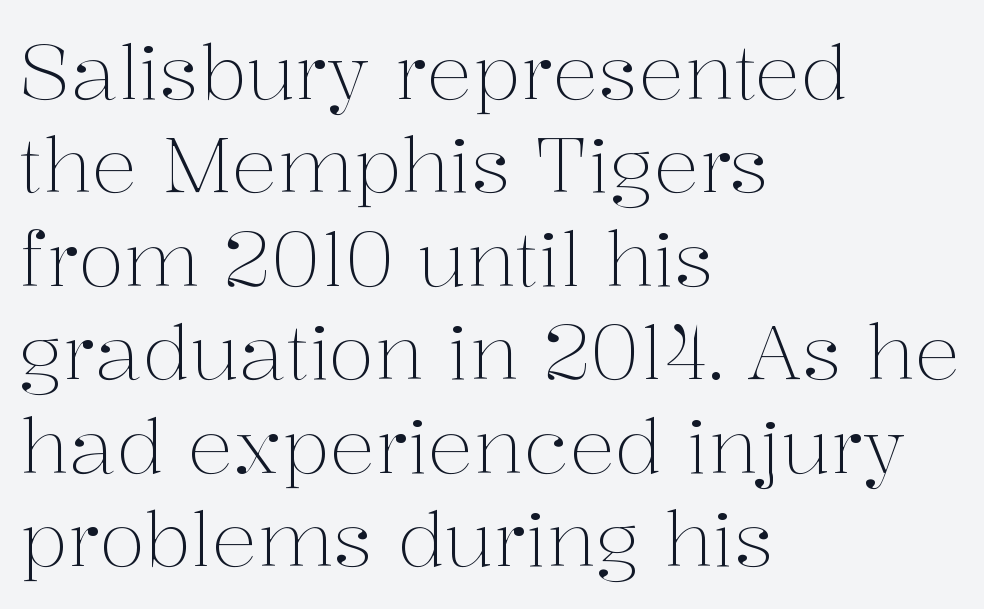
Q: Is the text bold? A: No.
Q: Is the text italic (slanted)? A: No, it is upright.
Q: Is the typeface a serif or a sans-serif typeface? A: Serif.
Q: Is the text underlined? A: No.
Q: How is the paragraph aligned? A: Left-aligned.
Q: Is the spacing between letters normal or unusually wide? A: Normal.
Q: Width (condensed, normal, or wide)? A: Normal.
Q: Stroke contrast? A: Medium.
Q: x-height? A: Medium.
Q: Monospaced? A: No.
